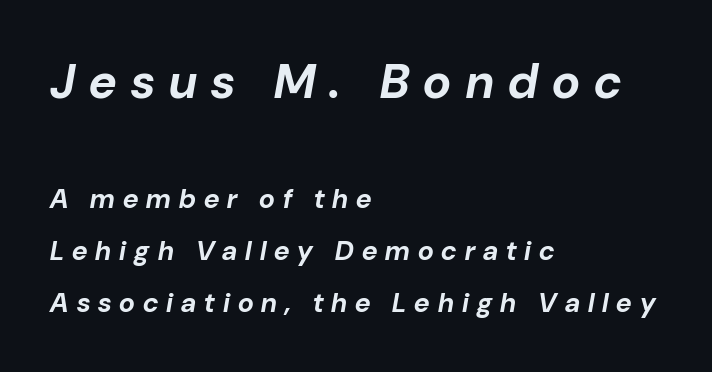
Q: Is the text bold? A: Yes.
Q: Is the text italic (slanted)? A: Yes, it leans right by about 10 degrees.
Q: Is the text underlined? A: No.
Q: How is the paragraph aligned? A: Left-aligned.
Q: Is the spacing between letters normal or unusually wide? A: Unusually wide.
Q: Is the spacing between lines tight, normal or loose? A: Loose.
Q: Which block of text is set in a larger size, the first (top) or the second (bottom)? A: The first (top) one.
Q: Width (condensed, normal, or wide)? A: Normal.
Q: Stroke contrast? A: Low.
Q: x-height? A: Medium.
Q: Monospaced? A: No.
